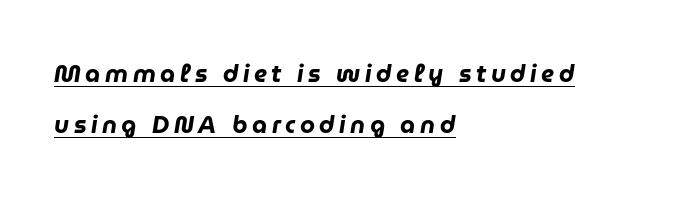
{"italic": "yes", "lean": "right", "slant_degrees": 9, "bold": "yes", "underline": "yes", "align": "left", "line_spacing": "loose", "line_spacing_ratio": 2.11, "glyph_px": 24}
